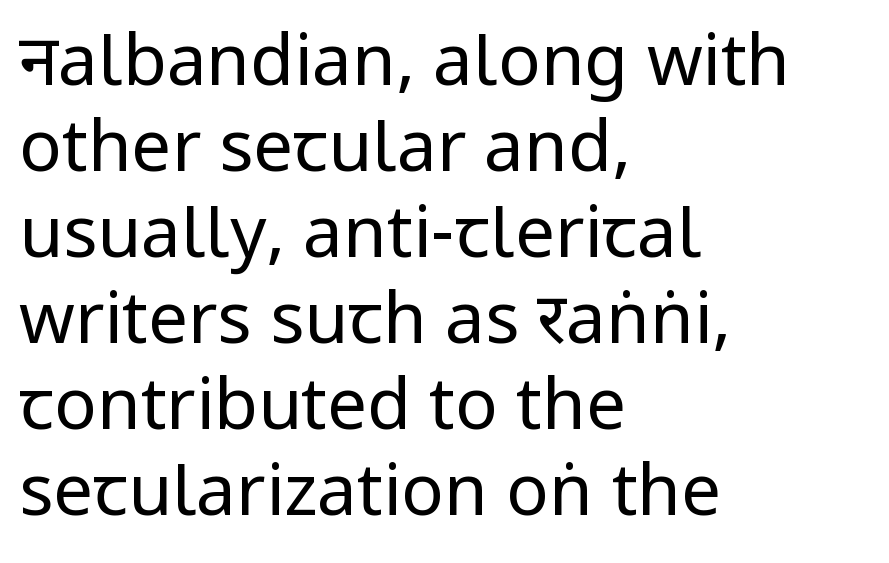
The image shows 71 px regular-weight, condensed sans-serif type, upright; set left-aligned, line spacing 1.21x, normal letter spacing, not underlined; low stroke contrast and a large x-height.
